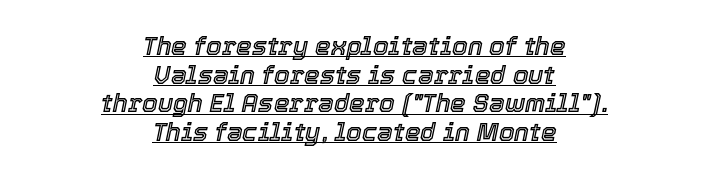
This sample uses an oblique cut, with every glyph tilted off the vertical. Underlining? Definitely there. Between one letter and the next there's only the usual sliver of space. Casual observation: everything's sitting right in the middle. Leading is clearly below the norm, producing a dense column.
